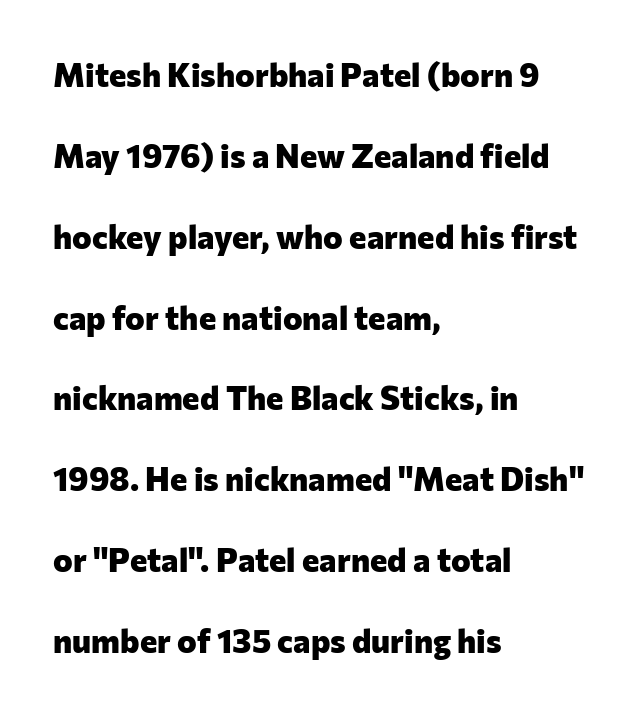
{"serif": "no", "italic": "no", "bold": "yes", "weight": "heavy", "width": "normal", "stroke_contrast": "low", "x_height": "medium", "monospaced": "no", "underline": "no", "align": "left", "line_spacing": "loose", "line_spacing_ratio": 2.45, "letter_spacing": "normal", "letter_spacing_em": 0.0, "glyph_px": 33}
